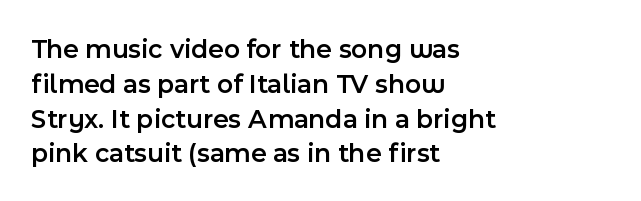
A bare baseline throughout the passage. A typesetter would mark this as roman, not italic. Leading: standard. Here the glyphs are tracked normally, forming tight word shapes.
